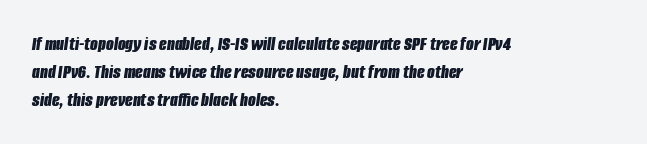
Q: Is the text bold? A: Yes.
Q: Is the text italic (slanted)? A: Yes, it leans right by about 8 degrees.
Q: Is the text underlined? A: No.
Q: How is the paragraph aligned? A: Left-aligned.
Q: Is the spacing between letters normal or unusually wide? A: Normal.
Q: Is the spacing between lines tight, normal or loose? A: Normal.
